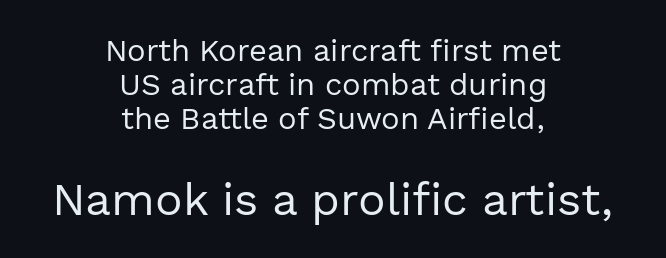
The image shows 46 px regular-weight sans-serif type, upright; set centered, tight line spacing (1.09x), normal letter spacing, not underlined; the second (bottom) block is 1.48x larger; a medium x-height.
